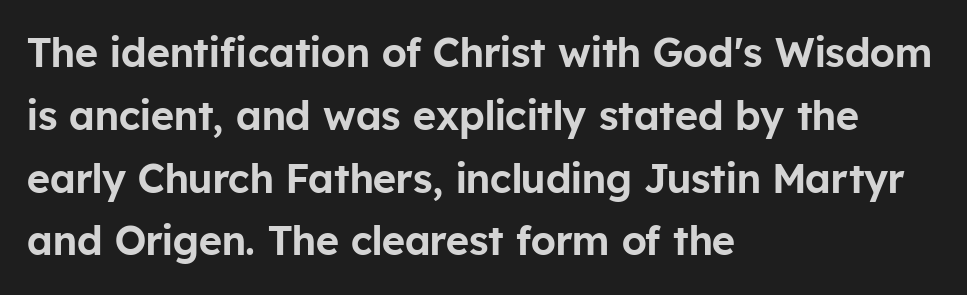
The image shows 40 px sans-serif type, upright; set left-aligned, normal line spacing (1.57x), normal letter spacing, not underlined; low stroke contrast and a medium x-height.
